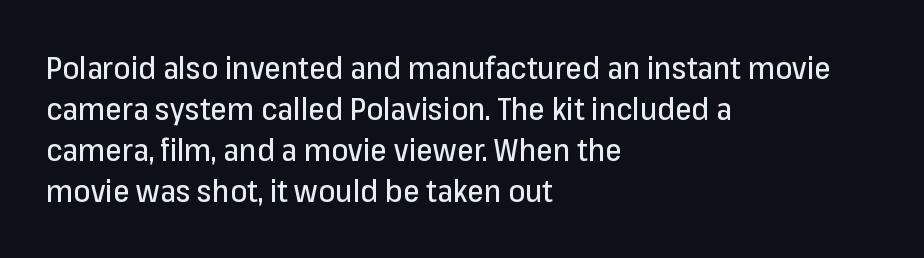
Q: Is the text italic (slanted)? A: No, it is upright.
Q: Is the typeface a serif or a sans-serif typeface? A: Sans-serif.
Q: Is the text underlined? A: No.
Q: How is the paragraph aligned? A: Left-aligned.
Q: Is the spacing between letters normal or unusually wide? A: Normal.
Q: Is the spacing between lines tight, normal or loose? A: Normal.
Q: Width (condensed, normal, or wide)? A: Normal.
Q: Stroke contrast? A: Low.
Q: x-height? A: Medium.
Q: Monospaced? A: No.
